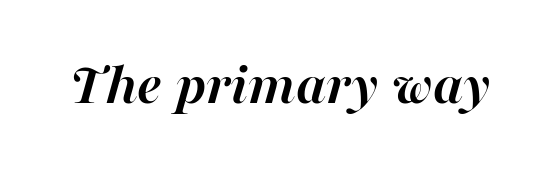
Q: Is the text bold? A: Yes.
Q: Is the text italic (slanted)? A: Yes, it leans right by about 16 degrees.
Q: Is the text underlined? A: No.
Q: Is the spacing between letters normal or unusually wide? A: Normal.
Q: Width (condensed, normal, or wide)? A: Normal.
Q: Stroke contrast? A: High.
Q: x-height? A: Medium.
Q: Monospaced? A: No.
